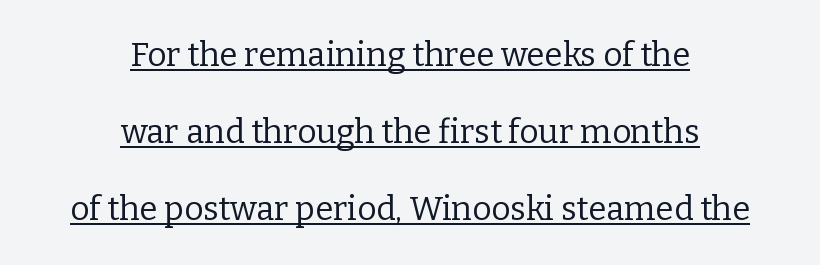
The image shows 33 px regular-weight serif type, upright; set centered, loose line spacing (2.34x), normal letter spacing, underlined; low stroke contrast and a medium x-height.
